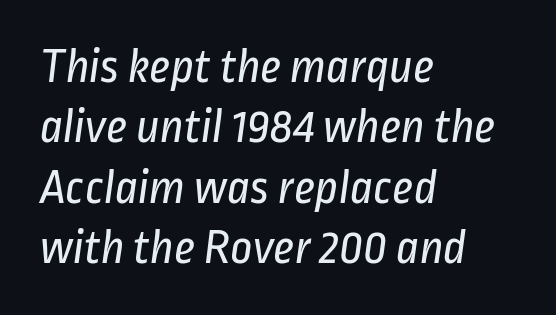
The image shows 49 px regular-weight, condensed sans-serif type; set left-aligned, line spacing 1.23x, normal letter spacing, not underlined; low stroke contrast and a medium x-height.
